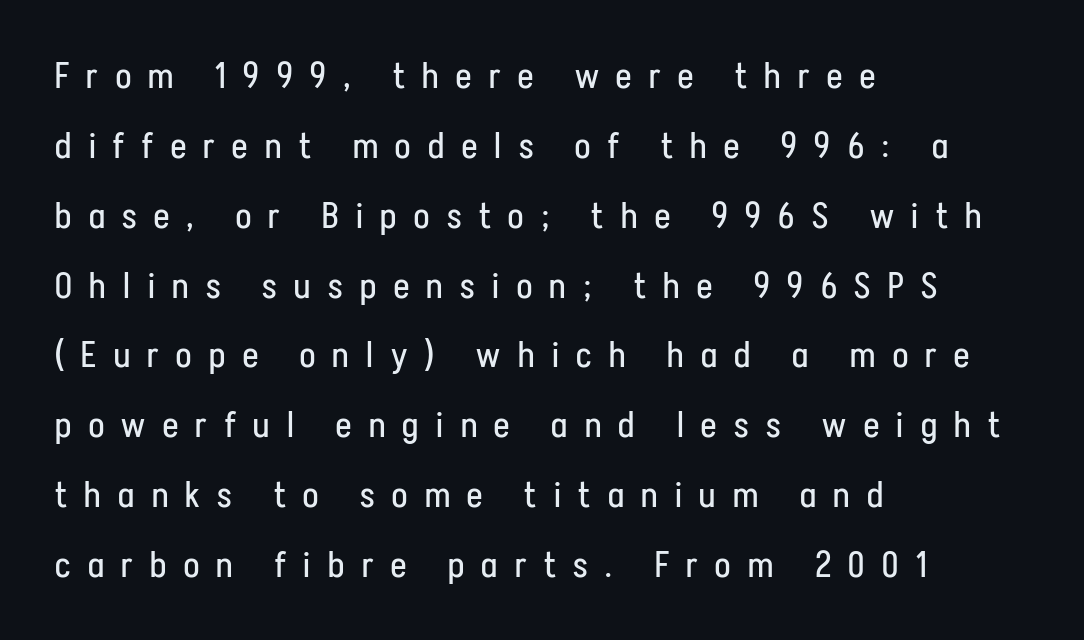
{"serif": "no", "italic": "no", "bold": "no", "weight": "regular", "width": "condensed", "stroke_contrast": "low", "x_height": "medium", "monospaced": "no", "underline": "no", "align": "left", "line_spacing": "loose", "line_spacing_ratio": 1.94, "letter_spacing": "wide", "letter_spacing_em": 0.49, "glyph_px": 36}
